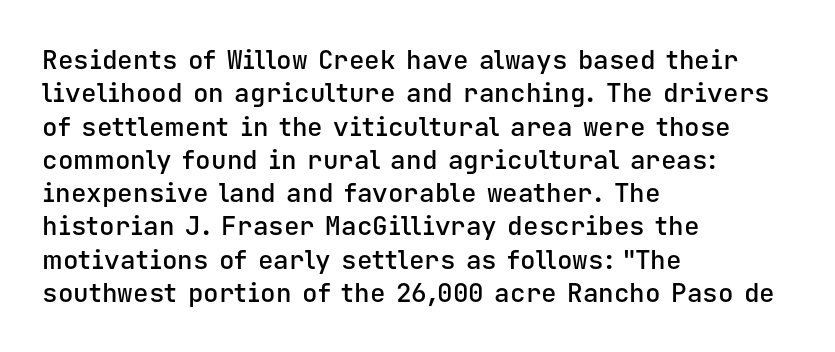
The line texture is even and compact thanks to regular tracking. Tall strokes in this sample are plumb rather than angled. The paragraph shown leans on its left margin. The strip under each line holds only bare page.
